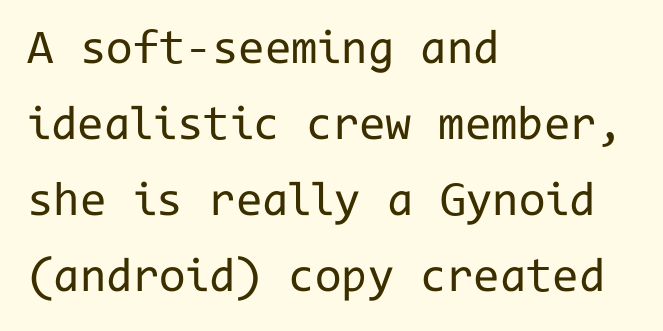
The image shows 48 px regular-weight sans-serif type, upright, monospaced; set left-aligned, normal line spacing (1.58x), normal letter spacing, not underlined; low stroke contrast and a medium x-height.
